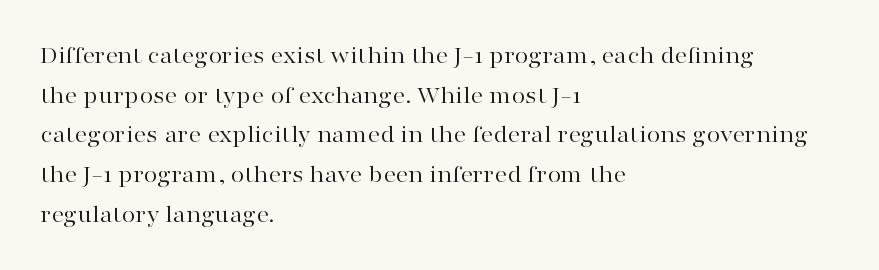
The image shows 25 px text type, upright; set left-aligned, normal line spacing (1.59x), normal letter spacing, not underlined.
